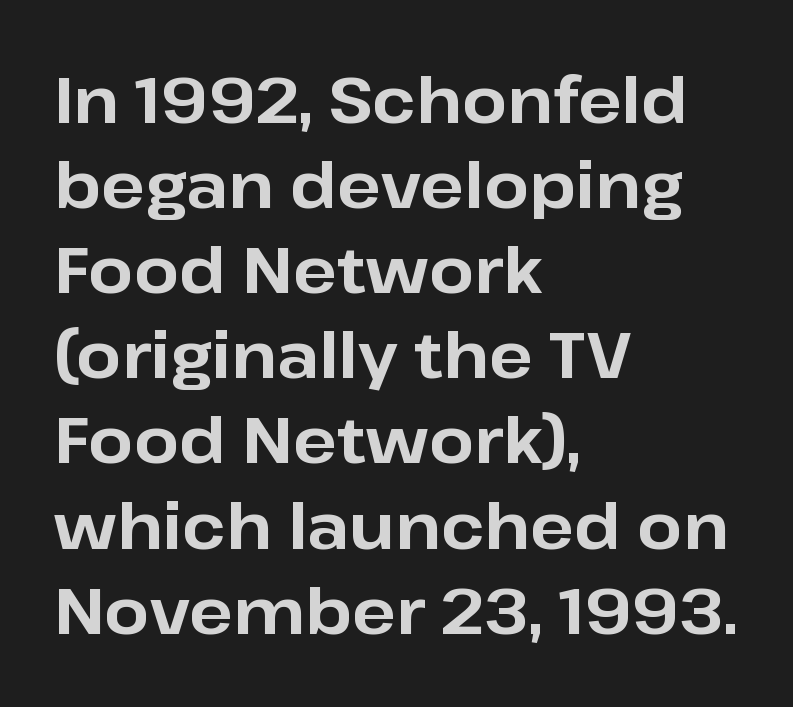
{"serif": "no", "italic": "no", "bold": "yes", "weight": "bold", "width": "normal", "stroke_contrast": "low", "x_height": "medium", "monospaced": "no", "underline": "no", "align": "left", "line_spacing": "normal", "line_spacing_ratio": 1.33, "letter_spacing": "normal", "letter_spacing_em": 0.0, "glyph_px": 64}
